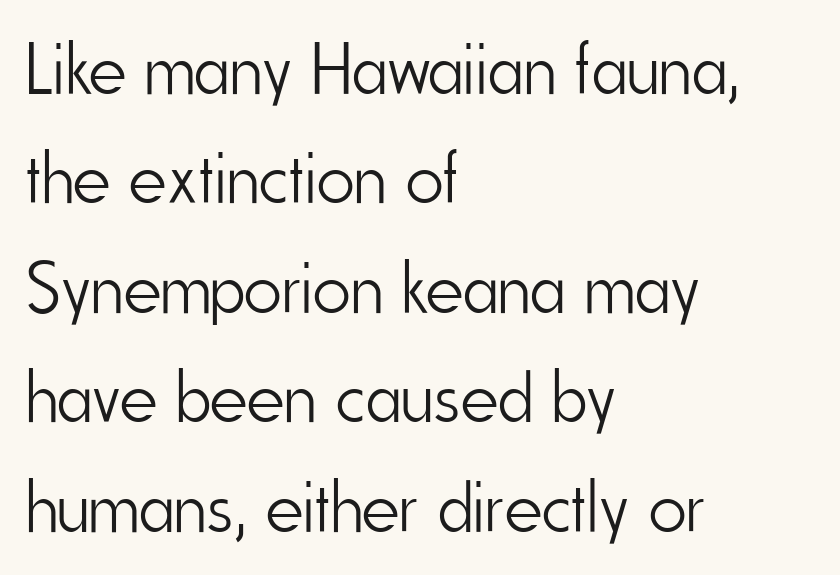
The image shows 73 px light, condensed sans-serif type, upright; set left-aligned, normal line spacing (1.5x), normal letter spacing, not underlined; low stroke contrast and a small x-height.
